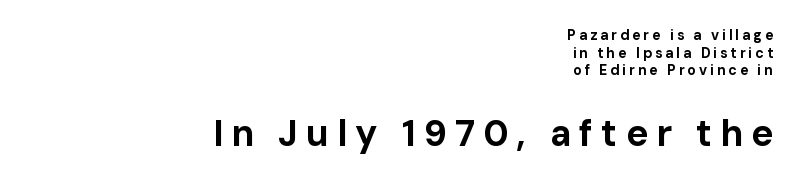
The image shows 37 px bold sans-serif type, upright; set right-aligned, normal line spacing (1.26x), unusually wide letter spacing (+0.21 em), not underlined; the second (bottom) block is 2.64x larger; low stroke contrast and a medium x-height.
